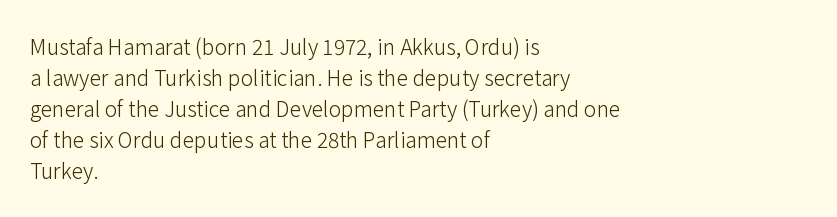
{"italic": "no", "bold": "no", "underline": "no", "align": "left", "line_spacing": "normal", "line_spacing_ratio": 1.48, "letter_spacing": "normal", "letter_spacing_em": 0.0, "glyph_px": 21}
